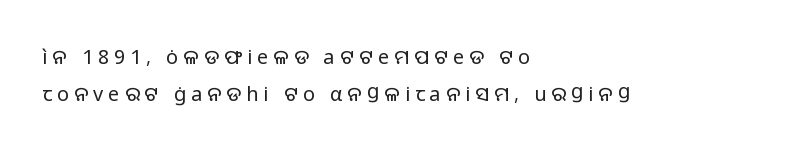
{"italic": "no", "bold": "no", "underline": "no", "align": "left", "line_spacing_ratio": 1.83, "letter_spacing": "wide", "letter_spacing_em": 0.25, "glyph_px": 20}
